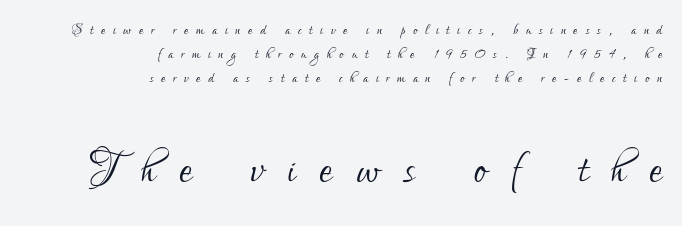
These lines are rendered in a variable-pitch font. Two sizes are in play, and the larger belongs to the second block. Beneath every word, the page is bare. Is the letter spacing exaggerated? Yes — the characters are pushed far apart. The characters are drawn with everyday or finer stroke widths.
